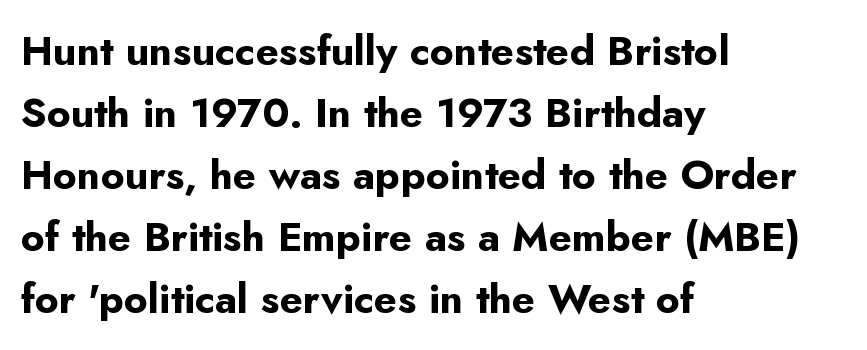
The horizontal fit of the characters is conventional and even. Letters rest on an invisible, unmarked baseline. This sample has the flowing, uneven cadence of proportional lettering. The rendering uses a moderate line-height, typical for paragraphs. Every row of glyphs begins at an identical x-position on the left.
